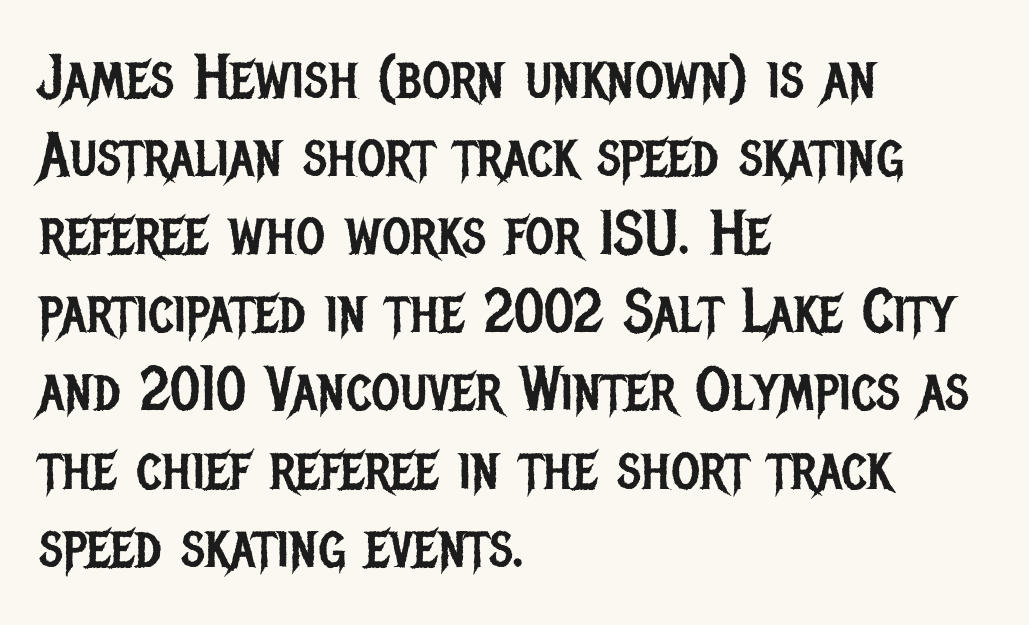
If you drew a ruler down the left edge, every line would touch it. Is the letter spacing exaggerated? No — it looks like the ordinary default. Rule under the text: the space is simply empty. The weight would be labelled regular, book, light, or lighter still. Rendered with straight, roman letterforms.
